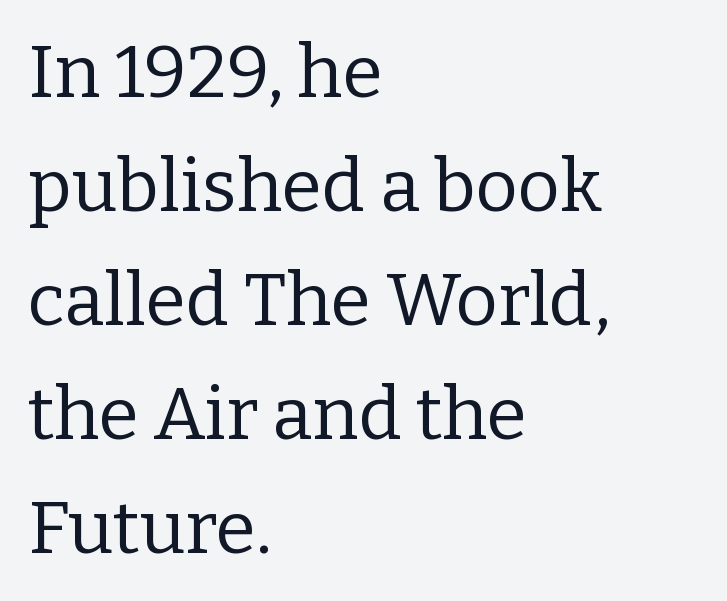
Q: Is the text bold? A: No.
Q: Is the text italic (slanted)? A: No, it is upright.
Q: Is the typeface a serif or a sans-serif typeface? A: Serif.
Q: Is the text underlined? A: No.
Q: How is the paragraph aligned? A: Left-aligned.
Q: Is the spacing between letters normal or unusually wide? A: Normal.
Q: Is the spacing between lines tight, normal or loose? A: Normal.
Q: Width (condensed, normal, or wide)? A: Normal.
Q: Stroke contrast? A: Low.
Q: x-height? A: Medium.
Q: Monospaced? A: No.
